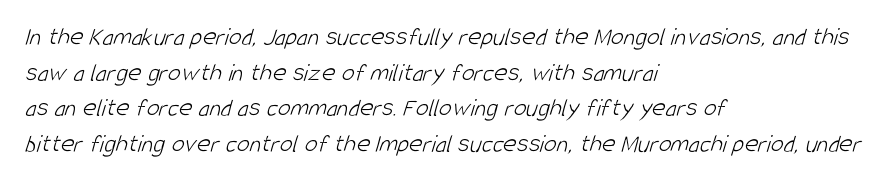
The image shows 26 px text type; set left-aligned, normal line spacing (1.37x), normal letter spacing, not underlined.
